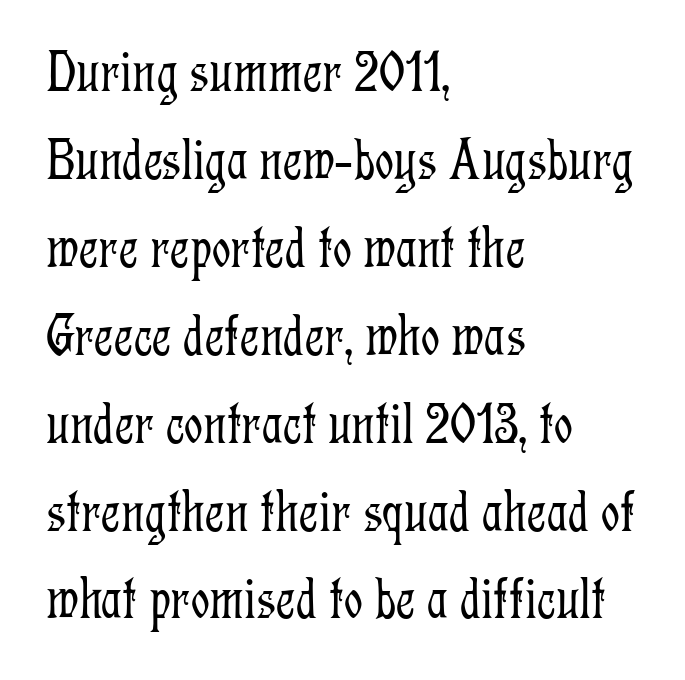
Q: Is the text bold? A: No.
Q: Is the text italic (slanted)? A: No, it is upright.
Q: Is the typeface a serif or a sans-serif typeface? A: Serif.
Q: Is the text underlined? A: No.
Q: How is the paragraph aligned? A: Left-aligned.
Q: Is the spacing between letters normal or unusually wide? A: Normal.
Q: Is the spacing between lines tight, normal or loose? A: Normal.
Q: Width (condensed, normal, or wide)? A: Condensed.
Q: Stroke contrast? A: Low.
Q: x-height? A: Medium.
Q: Monospaced? A: No.
